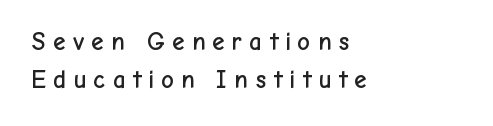
Q: Is the text italic (slanted)? A: No, it is upright.
Q: Is the text underlined? A: No.
Q: How is the paragraph aligned? A: Left-aligned.
Q: Is the spacing between letters normal or unusually wide? A: Unusually wide.
Q: Is the spacing between lines tight, normal or loose? A: Normal.
